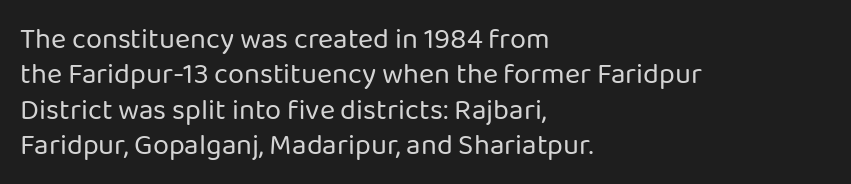
Q: Is the text bold? A: No.
Q: Is the text italic (slanted)? A: No, it is upright.
Q: Is the typeface a serif or a sans-serif typeface? A: Sans-serif.
Q: Is the text underlined? A: No.
Q: How is the paragraph aligned? A: Left-aligned.
Q: Is the spacing between letters normal or unusually wide? A: Normal.
Q: Width (condensed, normal, or wide)? A: Normal.
Q: Stroke contrast? A: Low.
Q: x-height? A: Medium.
Q: Monospaced? A: No.
